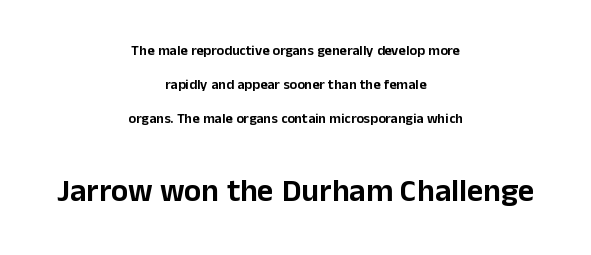
Varying glyph widths throughout — classic text-font behaviour. The following chunk of copy outweighs the initial chunk in type size. Reading down the block, each line starts at a different indent, mirrored at its end. When letters stand straight like this, we call the style roman or upright.
